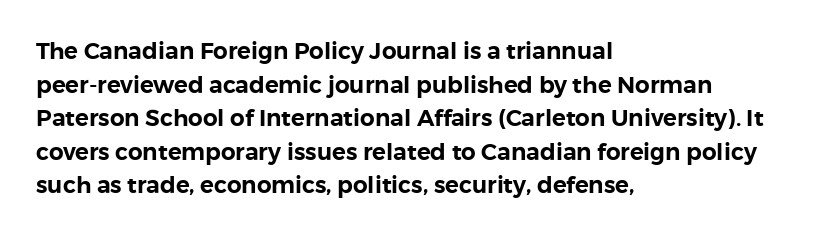
Notice how the passage keeps a crisp vertical edge on the left only. Ascenders rise straight up at ninety degrees. The passage shown is not underscored anywhere. Tracking value appears to be zero — textbook default spacing.
